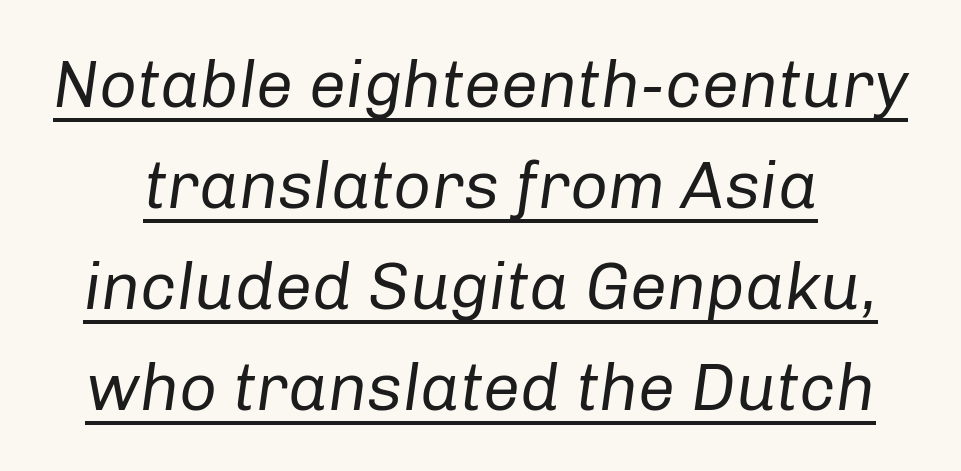
Q: Is the text bold? A: No.
Q: Is the text italic (slanted)? A: Yes, it leans right by about 8 degrees.
Q: Is the text underlined? A: Yes.
Q: Is the spacing between letters normal or unusually wide? A: Normal.
Q: Is the spacing between lines tight, normal or loose? A: Normal.
Q: Width (condensed, normal, or wide)? A: Normal.
Q: Stroke contrast? A: Low.
Q: x-height? A: Medium.
Q: Monospaced? A: No.
